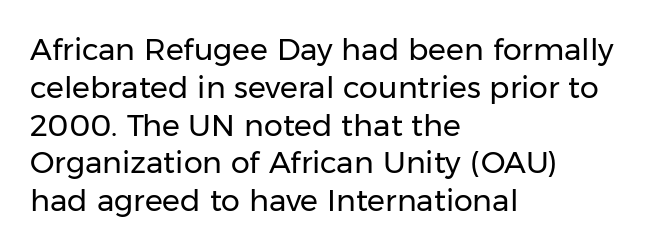
{"serif": "no", "italic": "no", "bold": "no", "weight": "regular", "width": "normal", "stroke_contrast": "low", "x_height": "medium", "monospaced": "no", "underline": "no", "align": "left", "line_spacing": "normal", "line_spacing_ratio": 1.26, "letter_spacing": "normal", "letter_spacing_em": 0.0, "glyph_px": 30}
